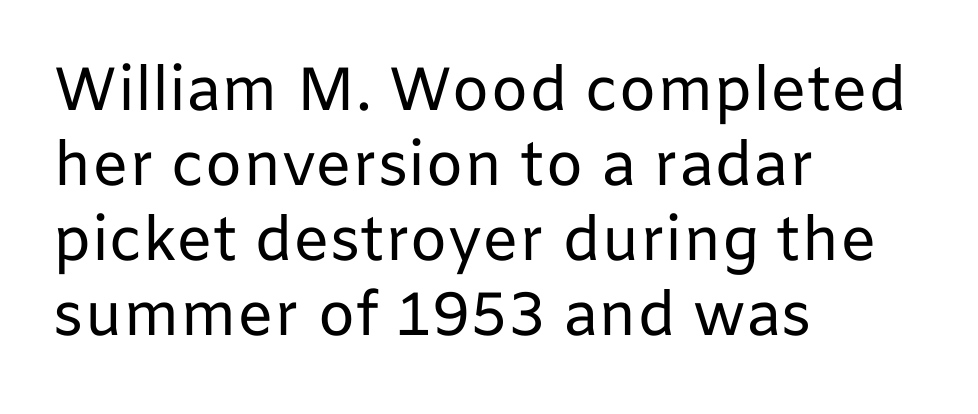
Q: Is the text bold? A: No.
Q: Is the text italic (slanted)? A: No, it is upright.
Q: Is the typeface a serif or a sans-serif typeface? A: Sans-serif.
Q: Is the text underlined? A: No.
Q: How is the paragraph aligned? A: Left-aligned.
Q: Is the spacing between letters normal or unusually wide? A: Normal.
Q: Width (condensed, normal, or wide)? A: Normal.
Q: Stroke contrast? A: Low.
Q: x-height? A: Medium.
Q: Monospaced? A: No.
